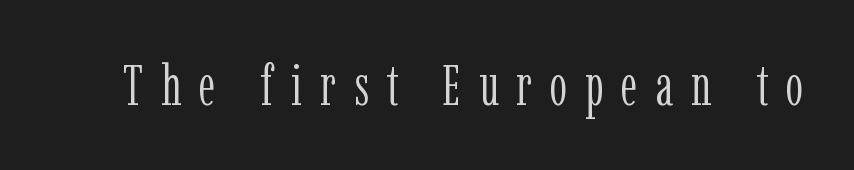
The image shows 56 px light, condensed serif type, upright; set unusually wide letter spacing (+0.32 em), not underlined; low stroke contrast and a medium x-height.
